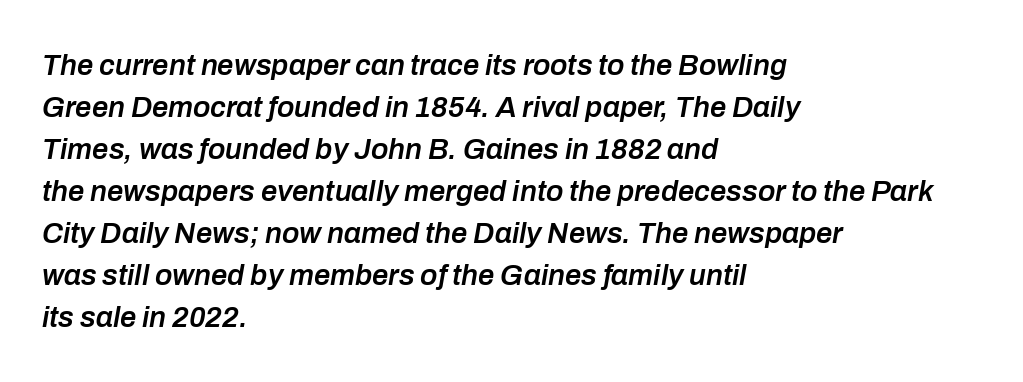
{"italic": "yes", "lean": "right", "slant_degrees": 10, "bold": "semi", "weight": "semibold", "width": "normal", "stroke_contrast": "low", "x_height": "medium", "monospaced": "no", "underline": "no", "align": "left", "line_spacing": "normal", "line_spacing_ratio": 1.45, "letter_spacing": "normal", "letter_spacing_em": 0.0, "glyph_px": 29}
